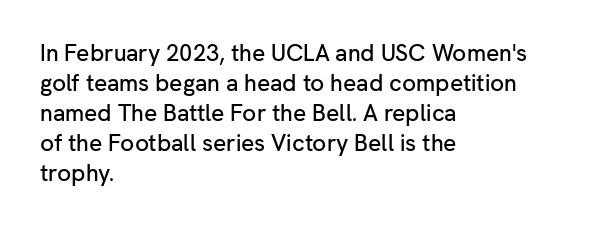
Q: Is the text italic (slanted)? A: No, it is upright.
Q: Is the text underlined? A: No.
Q: How is the paragraph aligned? A: Left-aligned.
Q: Is the spacing between letters normal or unusually wide? A: Normal.
Q: Is the spacing between lines tight, normal or loose? A: Normal.
